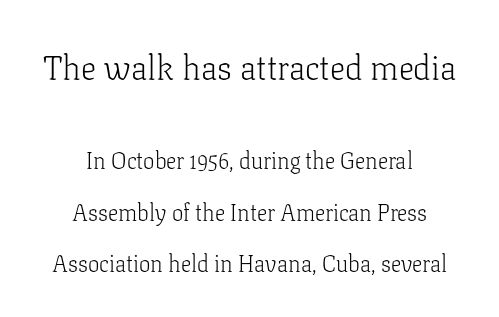
{"serif": "yes", "italic": "no", "bold": "no", "weight": "light", "width": "normal", "stroke_contrast": "low", "x_height": "medium", "monospaced": "no", "underline": "no", "align": "center", "line_spacing": "loose", "line_spacing_ratio": 2.24, "letter_spacing": "normal", "letter_spacing_em": 0.0, "larger_block": "first", "size_ratio": 1.48, "glyph_px": 34}
